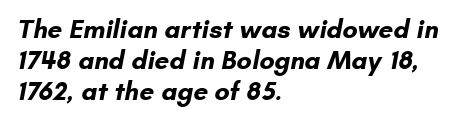
Letters rest on an invisible, unmarked baseline. This sample uses plain, unmodified letter spacing. Students, this is bold: see how much ink each stroke carries. Every row of glyphs begins at an identical x-position on the left.
